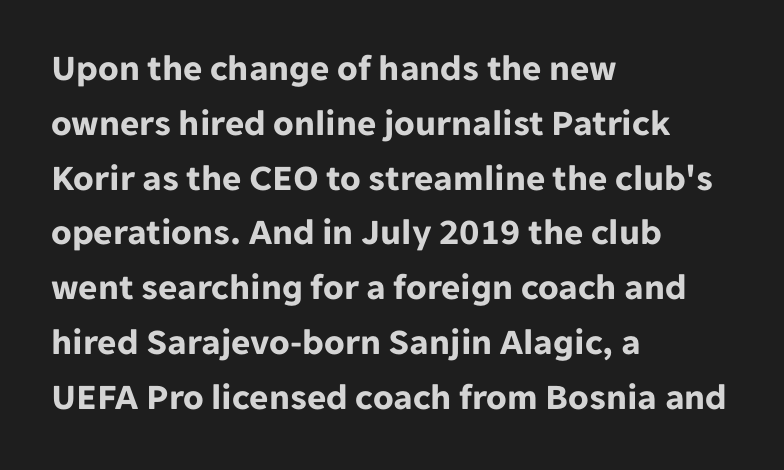
Notice how thick the strokes are: this is what a full bold looks like. The type sits square on the baseline with zero lean. Lines of text with bare space underneath. Vertically, the passage feels balanced, rows spaced as you'd expect. Spacing between characters is what you'd get straight out of the box. In terms of letterform style, serifs are entirely absent.
